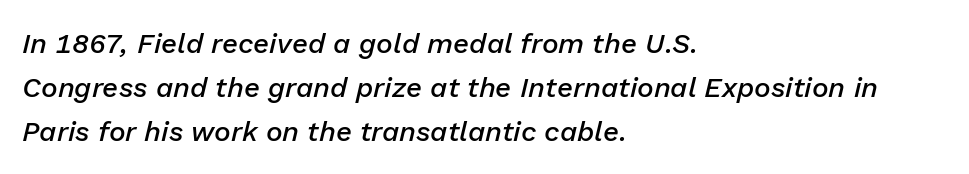
Which margin do the lines hug? The left one — the right edge is uneven. This rendering leaves character spacing at its baseline value. Line spacing here is normal. Descenders hang freely into open space.
